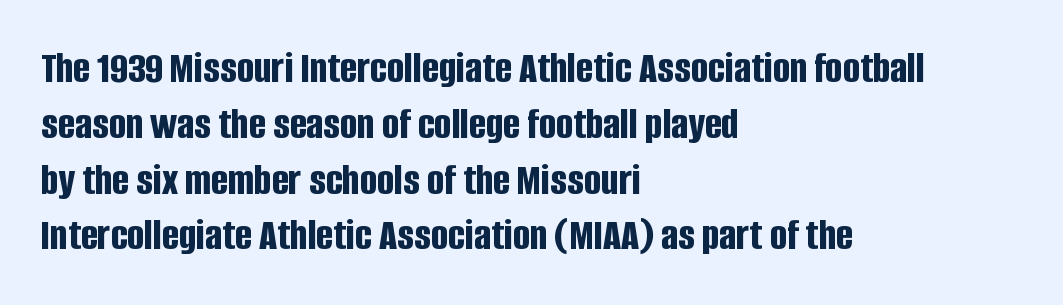
Q: Is the text bold? A: Yes.
Q: Is the text italic (slanted)? A: No, it is upright.
Q: Is the typeface a serif or a sans-serif typeface? A: Sans-serif.
Q: Is the text underlined? A: No.
Q: How is the paragraph aligned? A: Left-aligned.
Q: Is the spacing between letters normal or unusually wide? A: Normal.
Q: Width (condensed, normal, or wide)? A: Condensed.
Q: Stroke contrast? A: Low.
Q: x-height? A: Large.
Q: Monospaced? A: No.
